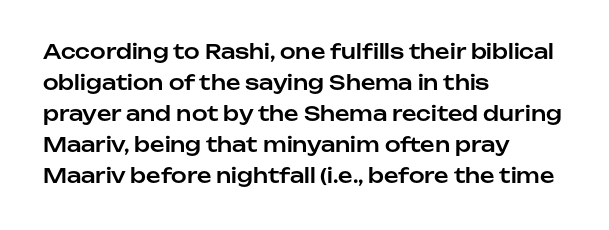
Q: Is the text italic (slanted)? A: No, it is upright.
Q: Is the text underlined? A: No.
Q: How is the paragraph aligned? A: Left-aligned.
Q: Is the spacing between letters normal or unusually wide? A: Normal.
Q: Is the spacing between lines tight, normal or loose? A: Normal.
